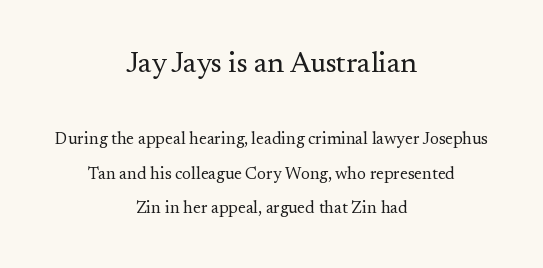
Q: Is the text bold? A: No.
Q: Is the text italic (slanted)? A: No, it is upright.
Q: Is the typeface a serif or a sans-serif typeface? A: Serif.
Q: Is the text underlined? A: No.
Q: How is the paragraph aligned? A: Centered.
Q: Is the spacing between letters normal or unusually wide? A: Normal.
Q: Is the spacing between lines tight, normal or loose? A: Loose.
Q: Which block of text is set in a larger size, the first (top) or the second (bottom)? A: The first (top) one.
Q: Width (condensed, normal, or wide)? A: Normal.
Q: Stroke contrast? A: Medium.
Q: x-height? A: Small.
Q: Monospaced? A: No.
